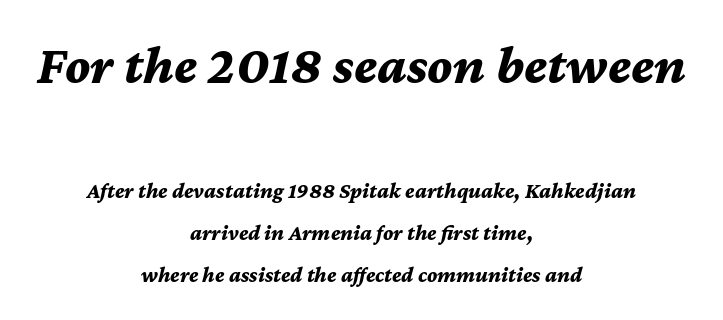
Summary of weight: heavy, a full bold. Centered paragraph, ragged on both sides. Characters are canted at an angle relative to the baseline's perpendicular. Think of a printed novel: that variable character pitch is what you see here.
